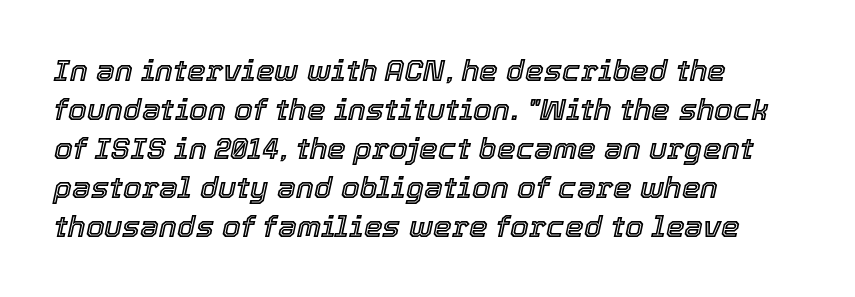
Q: Is the text italic (slanted)? A: Yes, it leans right by about 12 degrees.
Q: Is the text underlined? A: No.
Q: How is the paragraph aligned? A: Left-aligned.
Q: Is the spacing between letters normal or unusually wide? A: Normal.
Q: Is the spacing between lines tight, normal or loose? A: Normal.
Q: Width (condensed, normal, or wide)? A: Normal.
Q: x-height? A: Medium.
Q: Monospaced? A: No.
